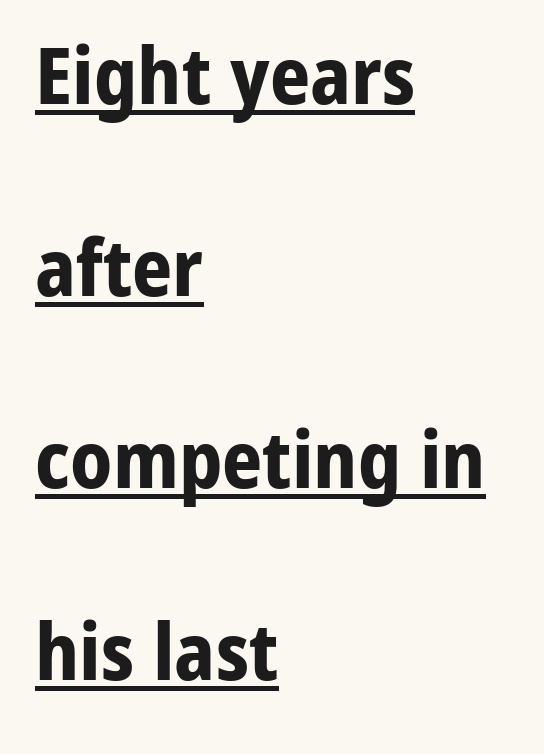
Q: Is the text bold? A: Yes.
Q: Is the text italic (slanted)? A: No, it is upright.
Q: Is the typeface a serif or a sans-serif typeface? A: Sans-serif.
Q: Is the text underlined? A: Yes.
Q: How is the paragraph aligned? A: Left-aligned.
Q: Is the spacing between letters normal or unusually wide? A: Normal.
Q: Is the spacing between lines tight, normal or loose? A: Loose.
Q: Width (condensed, normal, or wide)? A: Normal.
Q: Stroke contrast? A: Low.
Q: x-height? A: Medium.
Q: Monospaced? A: No.
